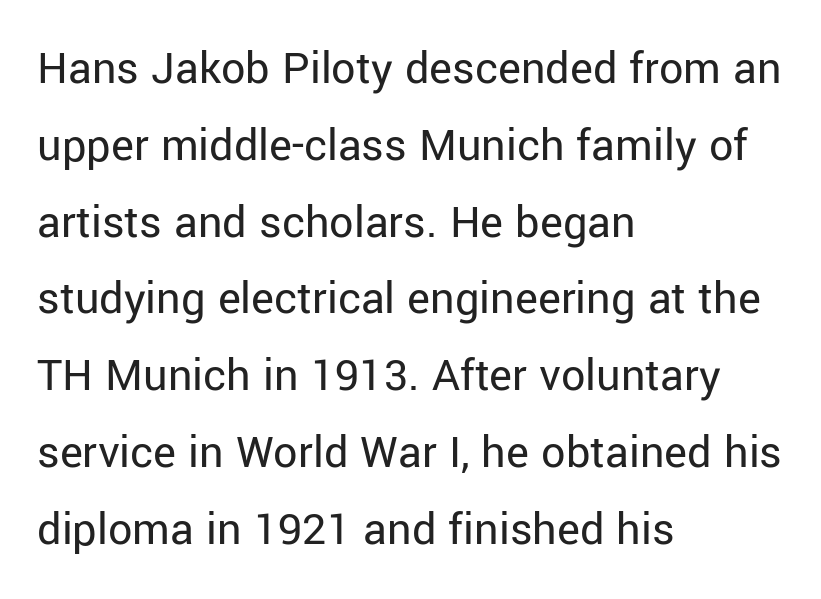
Q: Is the text bold? A: No.
Q: Is the text italic (slanted)? A: No, it is upright.
Q: Is the typeface a serif or a sans-serif typeface? A: Sans-serif.
Q: Is the text underlined? A: No.
Q: How is the paragraph aligned? A: Left-aligned.
Q: Is the spacing between letters normal or unusually wide? A: Normal.
Q: Is the spacing between lines tight, normal or loose? A: Normal.
Q: Width (condensed, normal, or wide)? A: Normal.
Q: Stroke contrast? A: Low.
Q: x-height? A: Medium.
Q: Monospaced? A: No.
